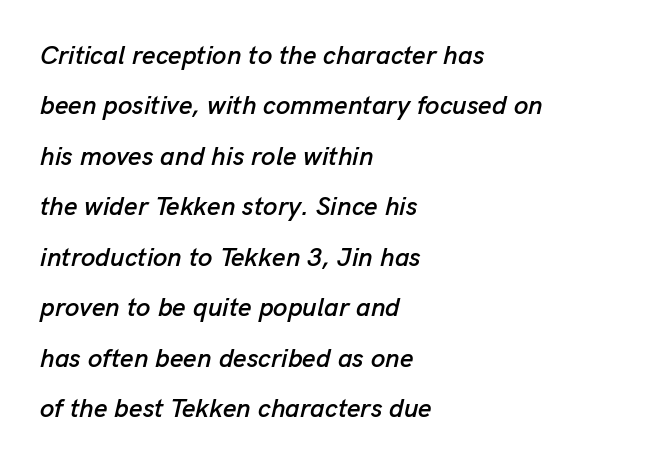
The image shows 26 px text type, italic (leaning right); set left-aligned, loose line spacing (1.94x), normal letter spacing, not underlined.
